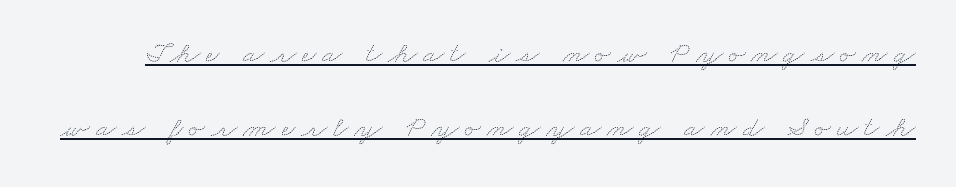
Is the stroke heavy? The answer is a plain regular-or-lighter. Short note: letters widely spaced. The leading is generous, giving the passage an open texture. The string is rendered with underlining switched on.
